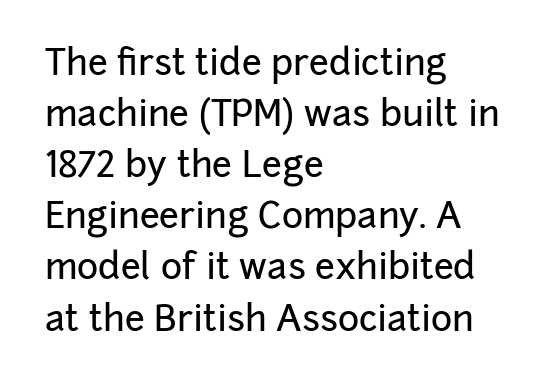
The image shows 36 px sans-serif type, upright; set left-aligned, normal line spacing (1.42x), normal letter spacing, not underlined; low stroke contrast and a medium x-height.
